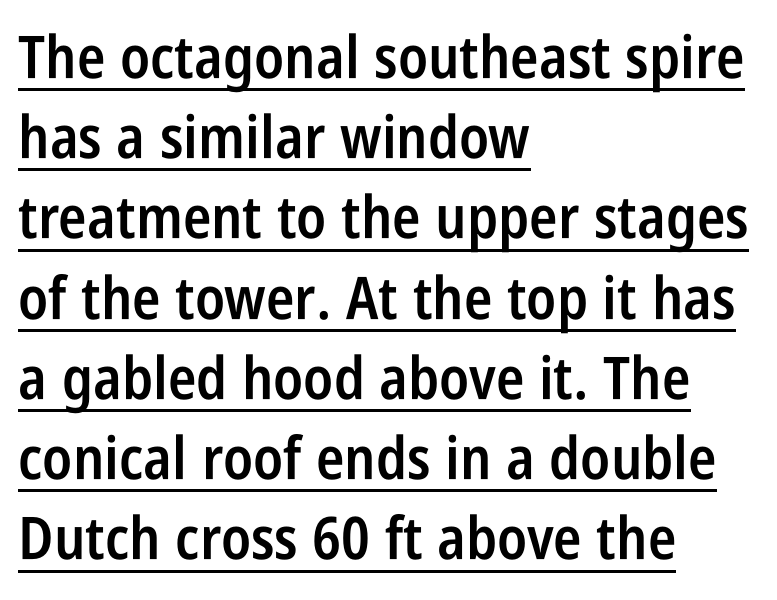
The image shows 59 px semibold, condensed sans-serif type, upright; set left-aligned, normal line spacing (1.36x), normal letter spacing, underlined; low stroke contrast and a large x-height.
